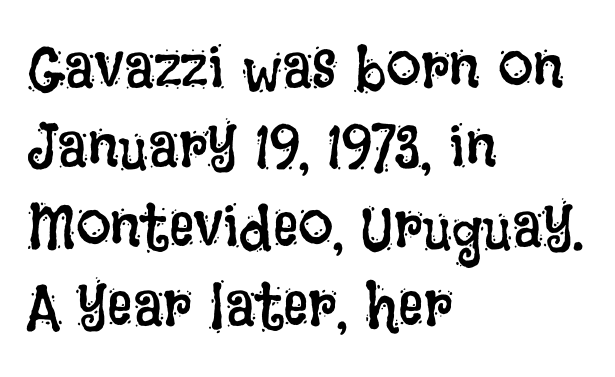
The image shows 63 px regular-weight, condensed type, upright; set left-aligned, normal line spacing (1.26x), normal letter spacing, not underlined; low stroke contrast and a large x-height.
